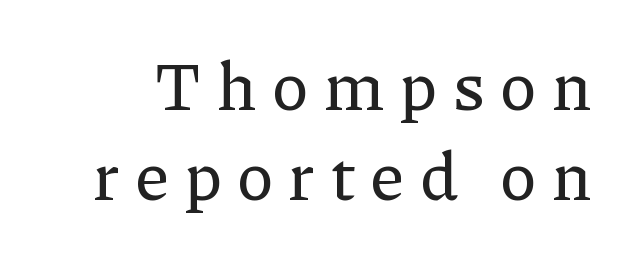
{"serif": "yes", "italic": "no", "width": "normal", "stroke_contrast": "low", "x_height": "medium", "monospaced": "no", "underline": "no", "line_spacing": "normal", "line_spacing_ratio": 1.33, "letter_spacing": "wide", "letter_spacing_em": 0.22, "glyph_px": 68}
